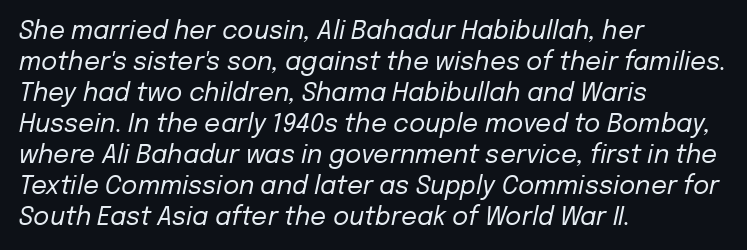
The image shows 25 px text type, italic (leaning right); set left-aligned, line spacing 1.24x, normal letter spacing, not underlined.
